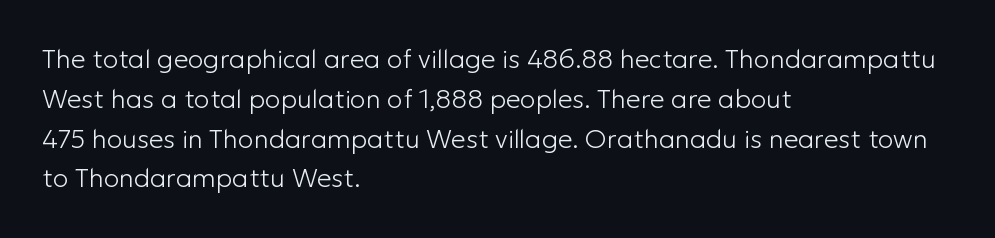
{"italic": "no", "bold": "no", "underline": "no", "align": "left", "line_spacing": "normal", "line_spacing_ratio": 1.53, "letter_spacing": "normal", "letter_spacing_em": 0.0, "glyph_px": 26}
